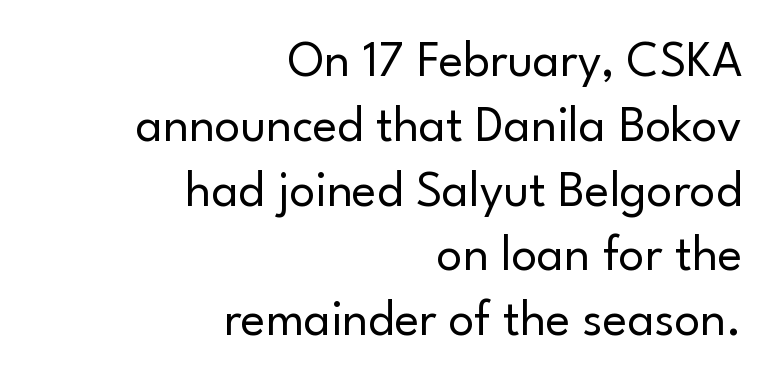
Q: Is the text bold? A: No.
Q: Is the text italic (slanted)? A: No, it is upright.
Q: Is the typeface a serif or a sans-serif typeface? A: Sans-serif.
Q: Is the text underlined? A: No.
Q: How is the paragraph aligned? A: Right-aligned.
Q: Is the spacing between letters normal or unusually wide? A: Normal.
Q: Is the spacing between lines tight, normal or loose? A: Normal.
Q: Width (condensed, normal, or wide)? A: Normal.
Q: Stroke contrast? A: Low.
Q: x-height? A: Small.
Q: Monospaced? A: No.
